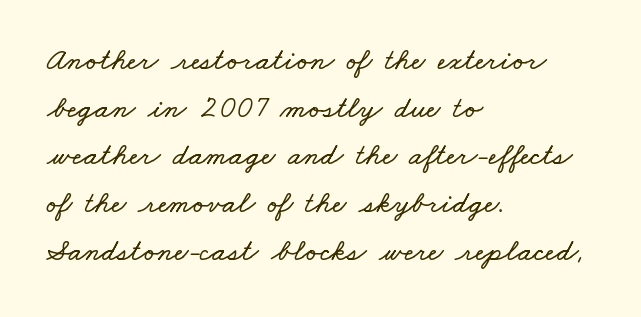
{"width": "wide", "stroke_contrast": "low", "x_height": "small", "monospaced": "no", "underline": "no", "align": "left", "line_spacing": "normal", "line_spacing_ratio": 1.54, "letter_spacing": "normal", "letter_spacing_em": 0.0, "glyph_px": 31}
